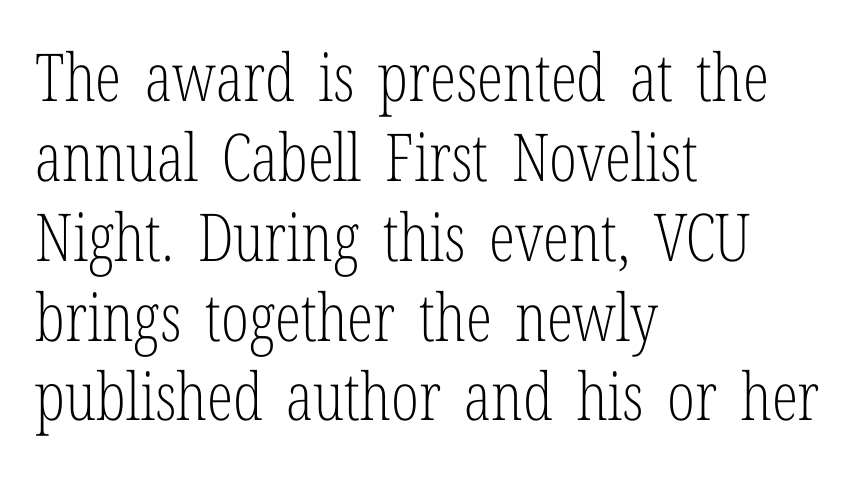
The image shows 66 px light, condensed serif type, upright; set left-aligned, line spacing 1.21x, normal letter spacing, not underlined; low stroke contrast and a medium x-height.
